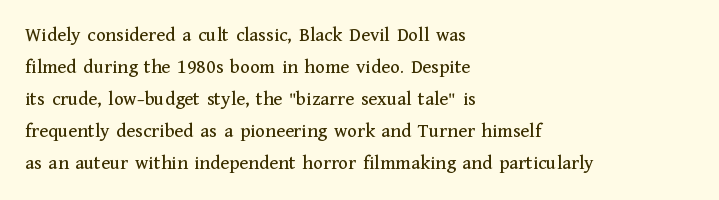
The image shows 20 px text type, upright; set left-aligned, normal line spacing (1.6x), normal letter spacing, not underlined.
